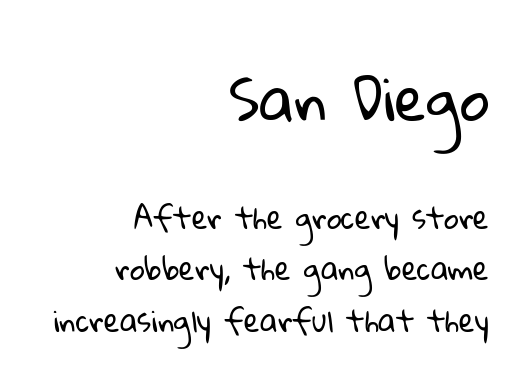
Q: Is the text bold? A: No.
Q: Is the typeface a serif or a sans-serif typeface? A: Sans-serif.
Q: Is the text underlined? A: No.
Q: How is the paragraph aligned? A: Right-aligned.
Q: Is the spacing between letters normal or unusually wide? A: Normal.
Q: Which block of text is set in a larger size, the first (top) or the second (bottom)? A: The first (top) one.
Q: Width (condensed, normal, or wide)? A: Normal.
Q: Stroke contrast? A: Low.
Q: x-height? A: Medium.
Q: Monospaced? A: No.
